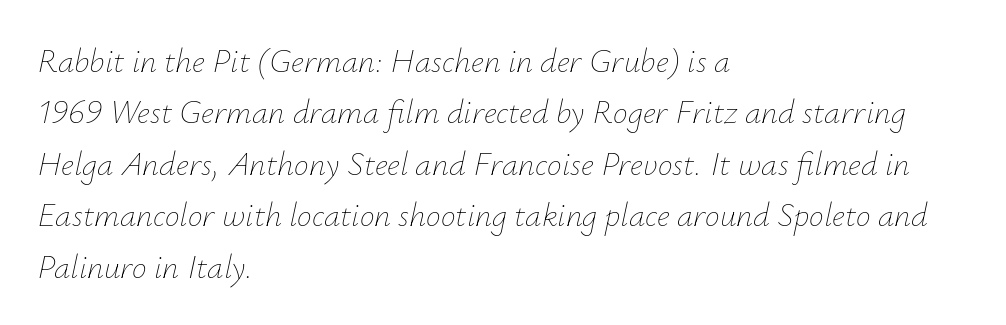
Q: Is the text bold? A: No.
Q: Is the text italic (slanted)? A: Yes, it leans right by about 12 degrees.
Q: Is the text underlined? A: No.
Q: How is the paragraph aligned? A: Left-aligned.
Q: Is the spacing between letters normal or unusually wide? A: Normal.
Q: Is the spacing between lines tight, normal or loose? A: Normal.
Q: Width (condensed, normal, or wide)? A: Normal.
Q: Stroke contrast? A: Low.
Q: x-height? A: Small.
Q: Monospaced? A: No.
